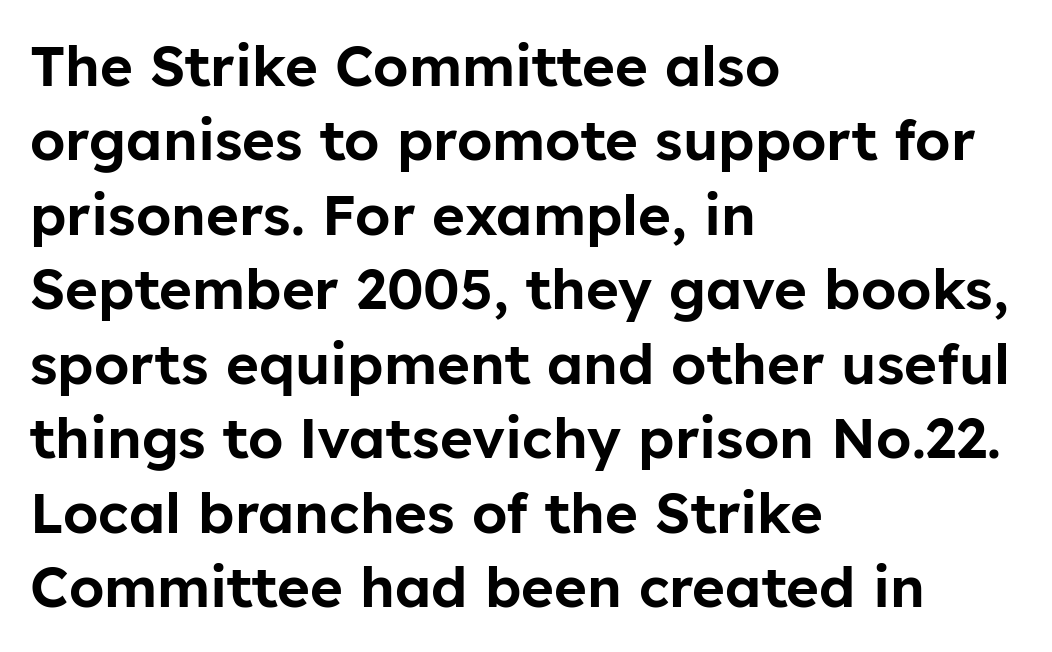
Q: Is the text italic (slanted)? A: No, it is upright.
Q: Is the typeface a serif or a sans-serif typeface? A: Sans-serif.
Q: Is the text underlined? A: No.
Q: How is the paragraph aligned? A: Left-aligned.
Q: Is the spacing between letters normal or unusually wide? A: Normal.
Q: Is the spacing between lines tight, normal or loose? A: Normal.
Q: Width (condensed, normal, or wide)? A: Normal.
Q: Stroke contrast? A: Low.
Q: x-height? A: Medium.
Q: Monospaced? A: No.
